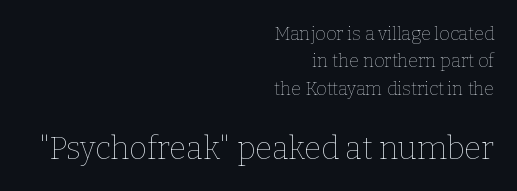
Q: Is the text bold? A: No.
Q: Is the text italic (slanted)? A: No, it is upright.
Q: Is the text underlined? A: No.
Q: How is the paragraph aligned? A: Right-aligned.
Q: Is the spacing between letters normal or unusually wide? A: Normal.
Q: Is the spacing between lines tight, normal or loose? A: Normal.
Q: Which block of text is set in a larger size, the first (top) or the second (bottom)? A: The second (bottom) one.
Q: Width (condensed, normal, or wide)? A: Normal.
Q: Stroke contrast? A: Low.
Q: x-height? A: Medium.
Q: Monospaced? A: No.
